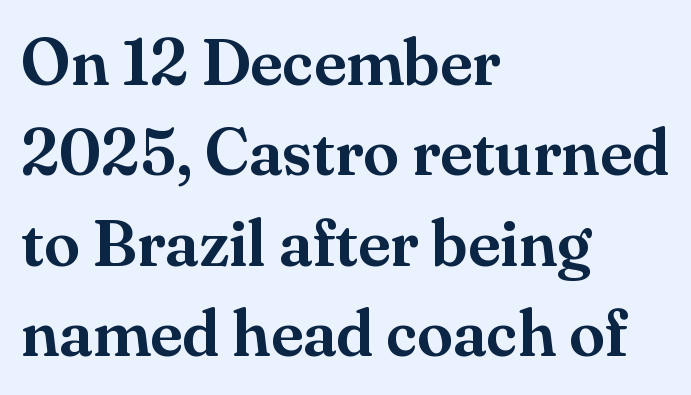
Old-style or modern, the face here clearly has serifs. The block of text has a typical density, with ordinary space between rows. The passage shown is typed in a proportional face where columns would drift. Each row of text sits above clean, open space. The passage is arranged the way most books set body copy — flush left. Tall strokes in this sample are plumb rather than angled.
